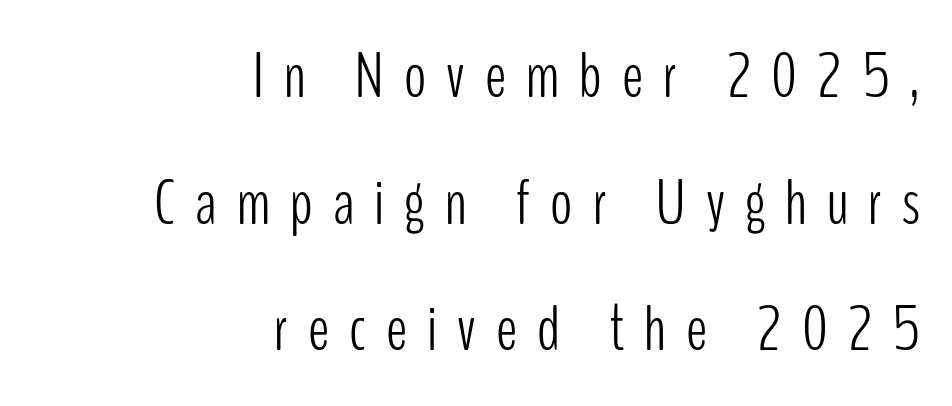
The image shows 65 px light, condensed sans-serif type, upright; set right-aligned, loose line spacing (1.95x), unusually wide letter spacing (+0.31 em), not underlined; low stroke contrast and a medium x-height.
